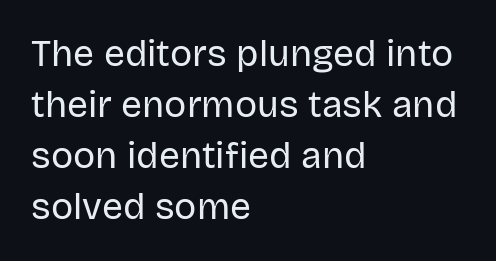
Q: Is the text bold? A: No.
Q: Is the text italic (slanted)? A: No, it is upright.
Q: Is the typeface a serif or a sans-serif typeface? A: Sans-serif.
Q: Is the text underlined? A: No.
Q: How is the paragraph aligned? A: Left-aligned.
Q: Is the spacing between letters normal or unusually wide? A: Normal.
Q: Is the spacing between lines tight, normal or loose? A: Normal.
Q: Width (condensed, normal, or wide)? A: Normal.
Q: Stroke contrast? A: Low.
Q: x-height? A: Large.
Q: Monospaced? A: No.
